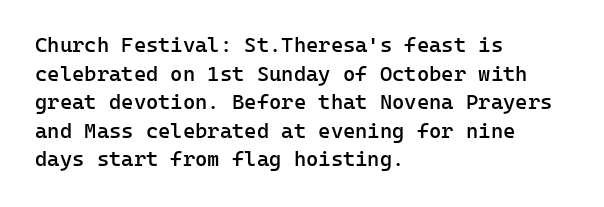
Q: Is the text bold? A: Semi-bold.
Q: Is the text italic (slanted)? A: No, it is upright.
Q: Is the text underlined? A: No.
Q: How is the paragraph aligned? A: Left-aligned.
Q: Is the spacing between letters normal or unusually wide? A: Normal.
Q: Is the spacing between lines tight, normal or loose? A: Normal.
